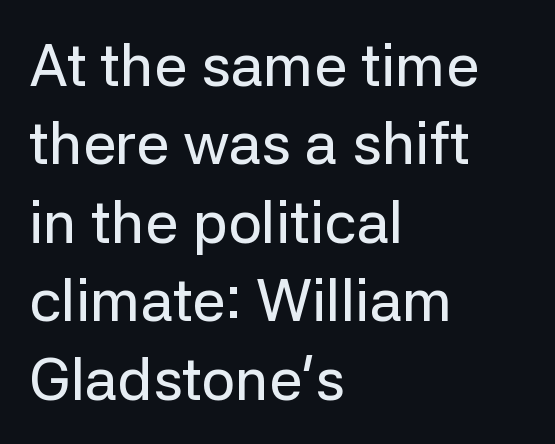
Q: Is the text italic (slanted)? A: No, it is upright.
Q: Is the typeface a serif or a sans-serif typeface? A: Sans-serif.
Q: Is the text underlined? A: No.
Q: How is the paragraph aligned? A: Left-aligned.
Q: Is the spacing between letters normal or unusually wide? A: Normal.
Q: Is the spacing between lines tight, normal or loose? A: Normal.
Q: Width (condensed, normal, or wide)? A: Normal.
Q: Stroke contrast? A: Low.
Q: x-height? A: Medium.
Q: Monospaced? A: No.
